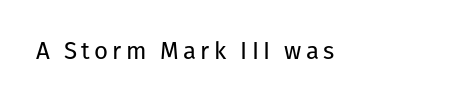
Q: Is the text bold? A: No.
Q: Is the text italic (slanted)? A: No, it is upright.
Q: Is the text underlined? A: No.
